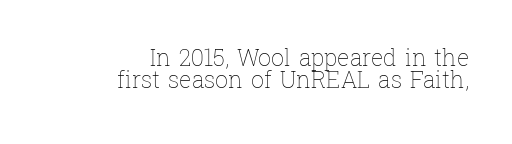
Tightly led — the rows are bunched. Letter spacing: default. The paragraph has a hard right edge and a soft left edge. Think standard paragraph weight, or any step lighter than that.
